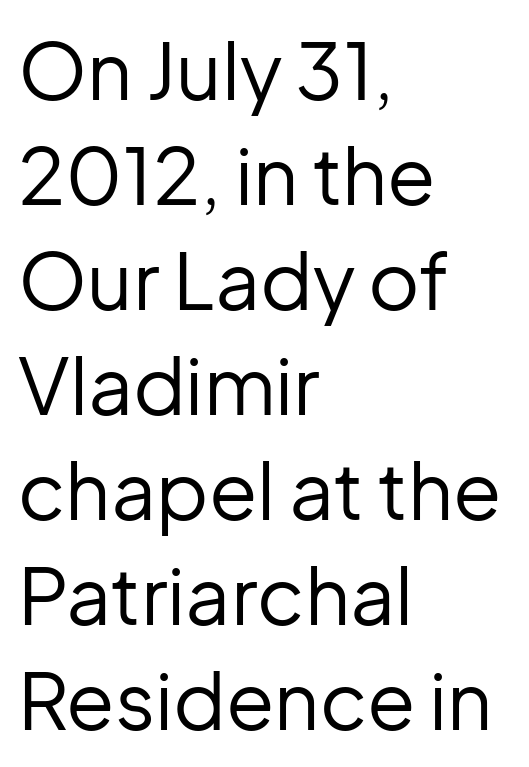
The horizontal fit of the characters is conventional and even. Compared with a typical body face, this is equally light or lighter still. The typesetter chose a ragged-right arrangement here. The type sits square on the baseline with zero lean. The strip under each line holds only bare page. A normal amount of white space separates one row of letters from the next.
